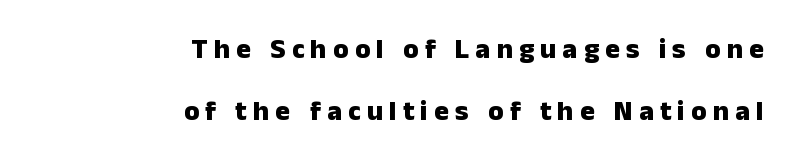
The image shows 28 px heavy sans-serif type, upright; set right-aligned, loose line spacing (2.2x), unusually wide letter spacing (+0.22 em), not underlined; low stroke contrast and a medium x-height.
